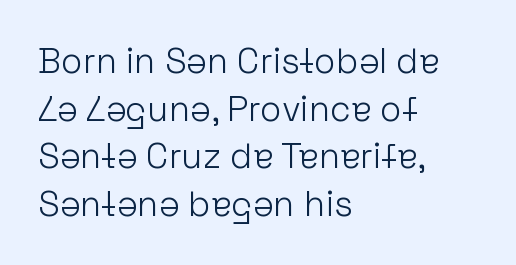
The lines in this sample share a left origin and differ only in where they stop. The area under the type is left untouched. Nope, not italic — everything's standing straight. The cut favours lightness, reaching ordinary text weight at its darkest.
